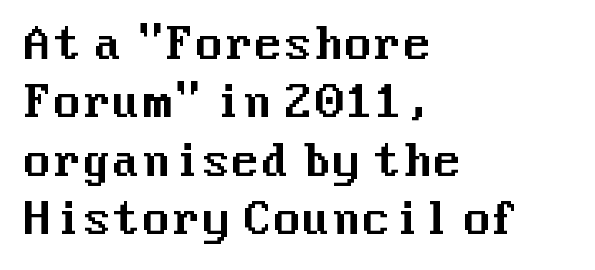
{"serif": "no", "italic": "no", "width": "normal", "stroke_contrast": "medium", "x_height": "medium", "underline": "no", "align": "left", "line_spacing": "normal", "line_spacing_ratio": 1.36, "letter_spacing": "normal", "letter_spacing_em": 0.0, "glyph_px": 43}
